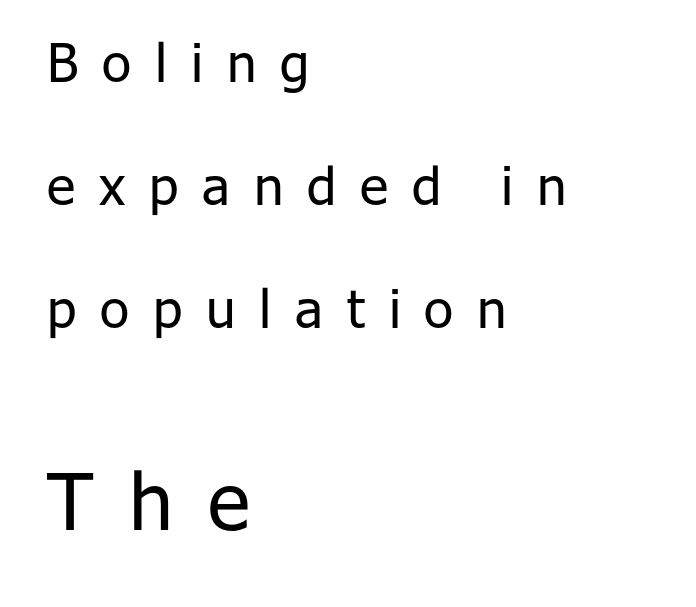
{"serif": "no", "italic": "no", "bold": "no", "weight": "regular", "width": "normal", "stroke_contrast": "low", "x_height": "medium", "monospaced": "no", "underline": "no", "align": "left", "line_spacing": "loose", "line_spacing_ratio": 2.32, "letter_spacing": "wide", "letter_spacing_em": 0.45, "larger_block": "second", "size_ratio": 1.49, "glyph_px": 79}
